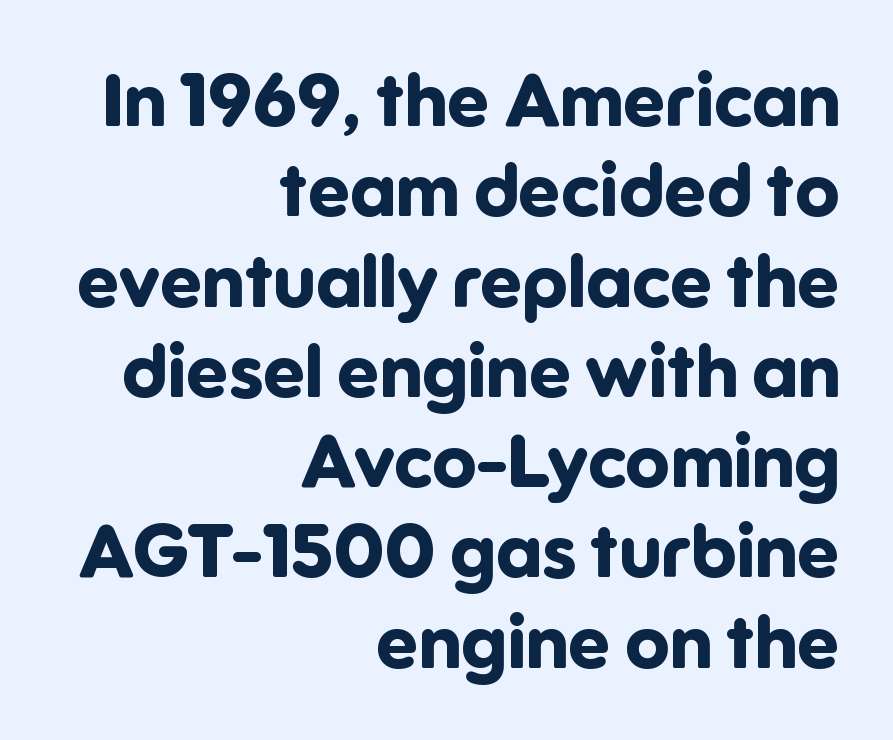
{"serif": "no", "italic": "no", "bold": "yes", "weight": "bold", "width": "normal", "stroke_contrast": "low", "x_height": "medium", "monospaced": "no", "underline": "no", "align": "right", "line_spacing_ratio": 1.22, "letter_spacing": "normal", "letter_spacing_em": 0.0, "glyph_px": 74}
